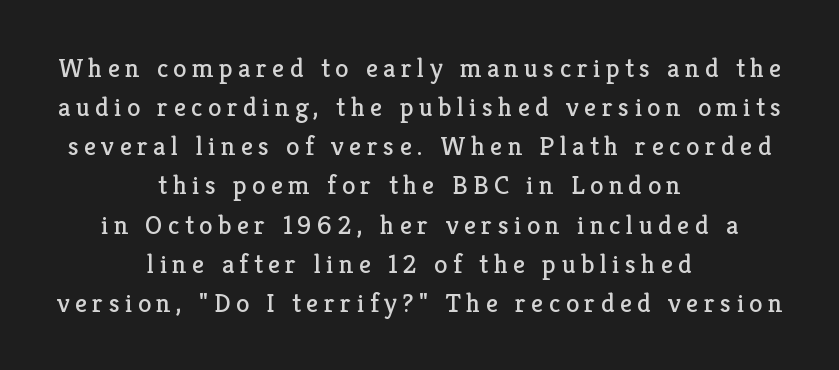
Q: Is the text bold? A: No.
Q: Is the text italic (slanted)? A: No, it is upright.
Q: Is the text underlined? A: No.
Q: How is the paragraph aligned? A: Centered.
Q: Is the spacing between letters normal or unusually wide? A: Unusually wide.
Q: Is the spacing between lines tight, normal or loose? A: Normal.
